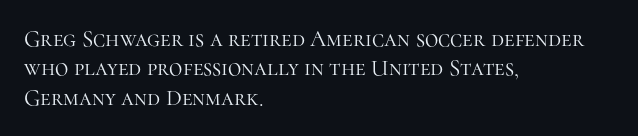
It's the straight-up-and-down kind of type. The face used here is rendered with its standard letterfit. The setting favours the left margin, as ordinary paragraphs usually do. This is not heavy type; no bold has been used. Interline gaps are of average width in this sample.
